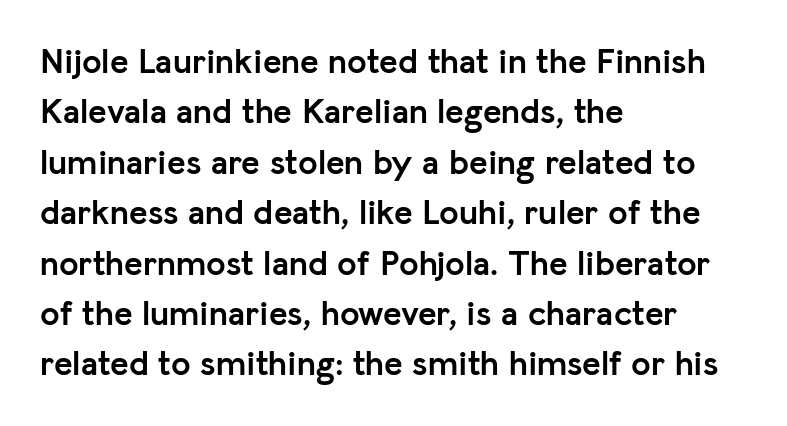
The image shows 35 px semibold sans-serif type, upright; set left-aligned, normal line spacing (1.44x), normal letter spacing, not underlined; low stroke contrast and a medium x-height.
